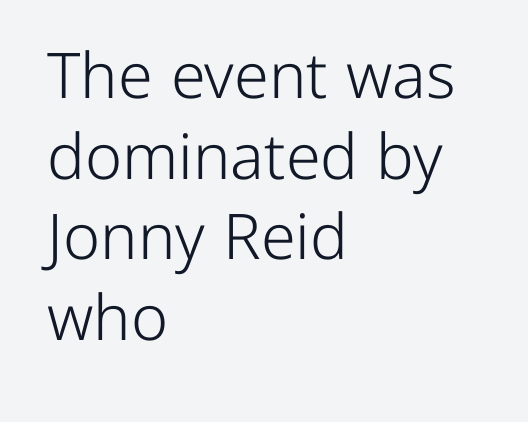
The image shows 63 px light sans-serif type, upright; set left-aligned, normal line spacing (1.28x), normal letter spacing, not underlined; low stroke contrast and a medium x-height.
